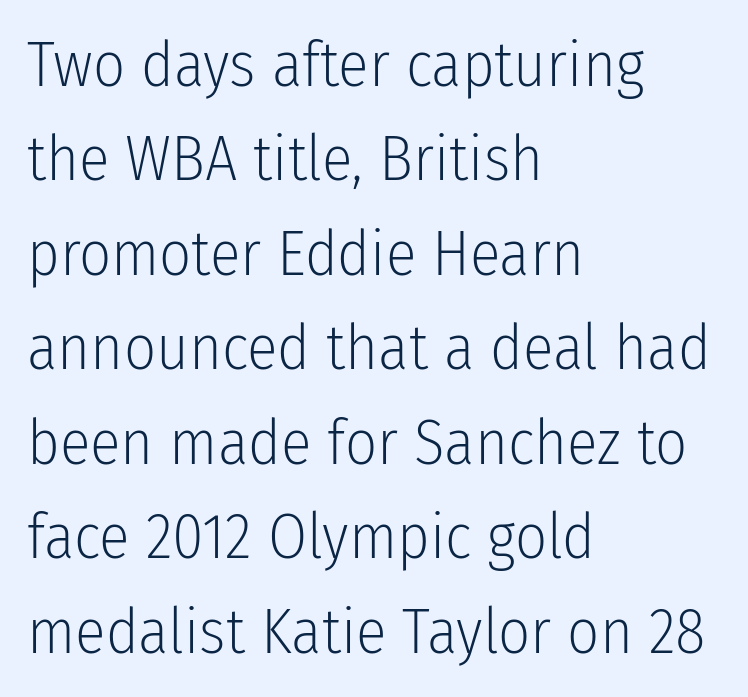
{"serif": "no", "italic": "no", "bold": "no", "weight": "light", "width": "condensed", "stroke_contrast": "low", "x_height": "medium", "monospaced": "no", "underline": "no", "align": "left", "line_spacing": "normal", "line_spacing_ratio": 1.5, "letter_spacing": "normal", "letter_spacing_em": 0.0, "glyph_px": 63}
